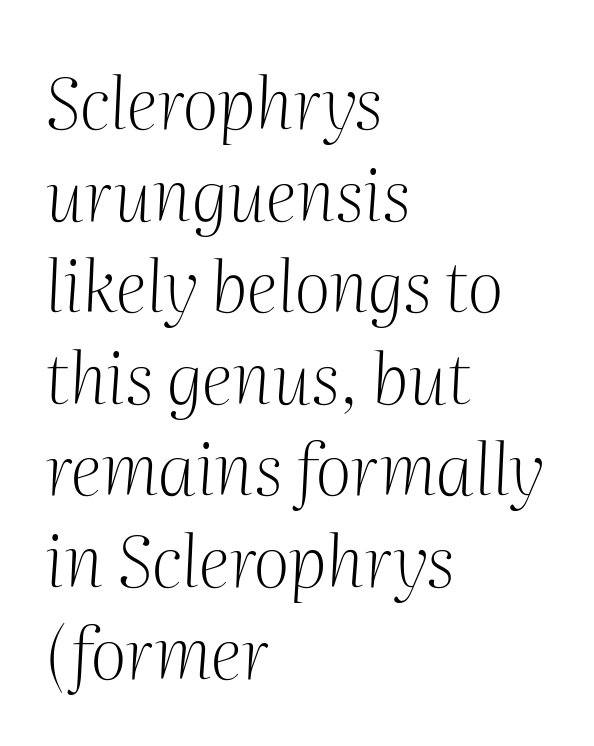
The image shows 71 px light serif type, italic (leaning right); set left-aligned, normal line spacing (1.29x), normal letter spacing, not underlined; medium stroke contrast and a medium x-height.
